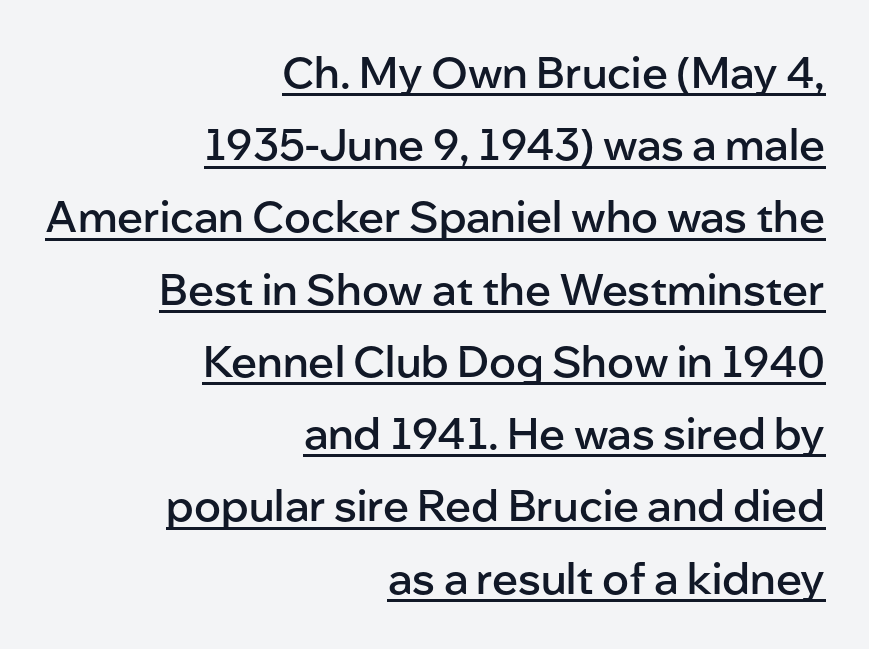
The image shows 43 px semibold sans-serif type, upright; set right-aligned, normal line spacing (1.68x), normal letter spacing, underlined; low stroke contrast and a medium x-height.
